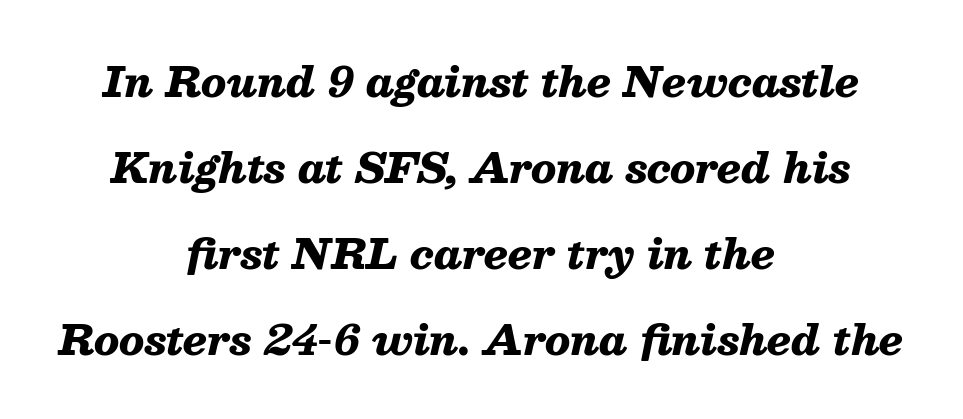
Q: Is the text bold? A: Yes.
Q: Is the text italic (slanted)? A: Yes, it leans right by about 13 degrees.
Q: Is the text underlined? A: No.
Q: How is the paragraph aligned? A: Centered.
Q: Is the spacing between letters normal or unusually wide? A: Normal.
Q: Is the spacing between lines tight, normal or loose? A: Loose.
Q: Width (condensed, normal, or wide)? A: Normal.
Q: Stroke contrast? A: Medium.
Q: x-height? A: Medium.
Q: Monospaced? A: No.
